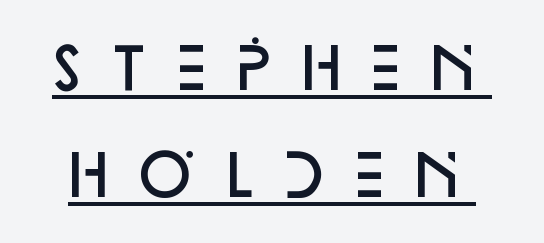
The characters display no serif detailing; their extremities are plain. Display-style spreading of the glyphs; the letterfit is very open. Like a heading marked for emphasis, these lines bear an underscore. Reading down the column, the eye jumps a long way to each next line. A roman cut, with each character standing at attention.
